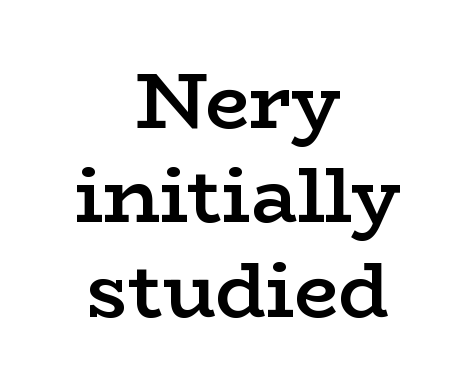
The image shows 78 px semibold, wide serif type, upright; set centered, line spacing 1.21x, normal letter spacing, not underlined; low stroke contrast and a medium x-height.
